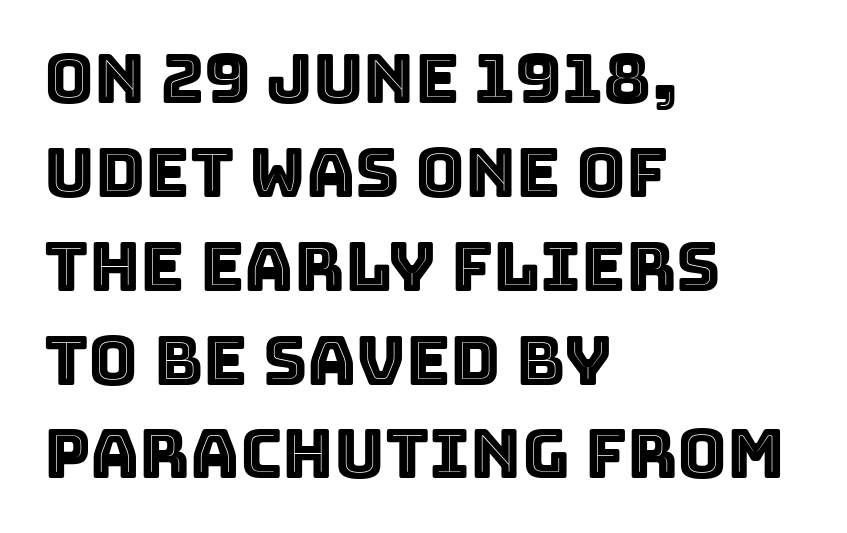
The image shows 68 px text type, upright; set left-aligned, normal line spacing (1.38x), normal letter spacing, not underlined; a large x-height.
